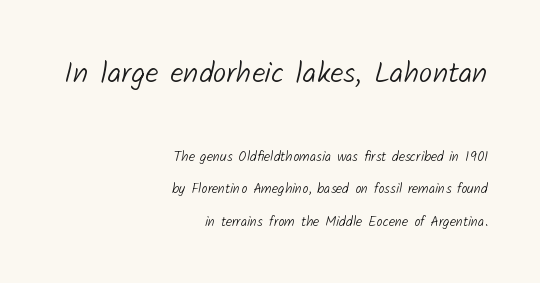
Q: Is the text bold? A: No.
Q: Is the typeface a serif or a sans-serif typeface? A: Sans-serif.
Q: Is the text underlined? A: No.
Q: How is the paragraph aligned? A: Right-aligned.
Q: Is the spacing between letters normal or unusually wide? A: Normal.
Q: Is the spacing between lines tight, normal or loose? A: Loose.
Q: Which block of text is set in a larger size, the first (top) or the second (bottom)? A: The first (top) one.
Q: Width (condensed, normal, or wide)? A: Normal.
Q: Stroke contrast? A: Low.
Q: x-height? A: Medium.
Q: Monospaced? A: No.
